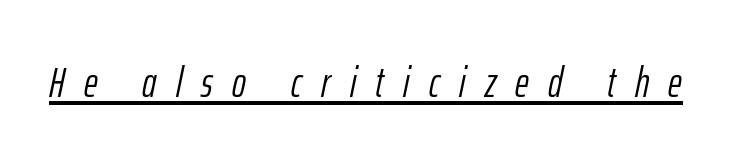
Q: Is the text bold? A: No.
Q: Is the text italic (slanted)? A: Yes, it leans right by about 12 degrees.
Q: Is the text underlined? A: Yes.
Q: Is the spacing between letters normal or unusually wide? A: Unusually wide.
Q: Width (condensed, normal, or wide)? A: Condensed.
Q: Stroke contrast? A: Low.
Q: x-height? A: Medium.
Q: Monospaced? A: No.
